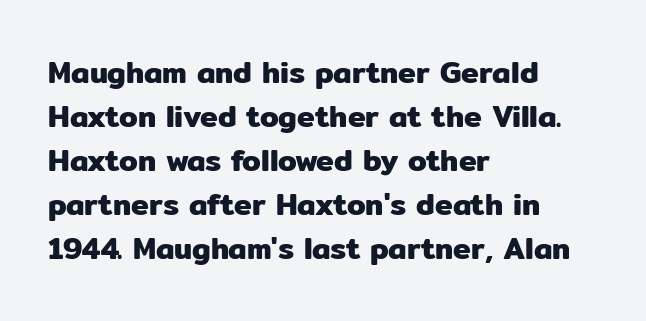
{"serif": "no", "italic": "no", "width": "normal", "stroke_contrast": "low", "x_height": "medium", "monospaced": "no", "underline": "no", "align": "left", "line_spacing": "normal", "line_spacing_ratio": 1.47, "letter_spacing": "normal", "letter_spacing_em": 0.0, "glyph_px": 30}
